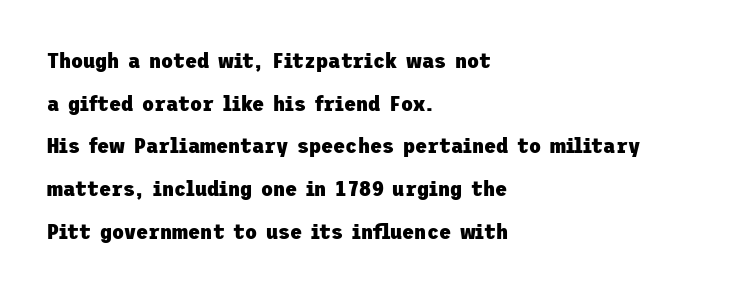
Q: Is the text bold? A: Yes.
Q: Is the text italic (slanted)? A: No, it is upright.
Q: Is the text underlined? A: No.
Q: How is the paragraph aligned? A: Left-aligned.
Q: Is the spacing between letters normal or unusually wide? A: Normal.
Q: Is the spacing between lines tight, normal or loose? A: Loose.
